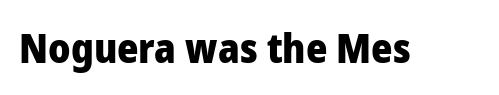
{"serif": "no", "italic": "no", "bold": "yes", "weight": "heavy", "width": "normal", "stroke_contrast": "low", "x_height": "medium", "monospaced": "no", "underline": "no", "letter_spacing": "normal", "letter_spacing_em": 0.0, "glyph_px": 41}
